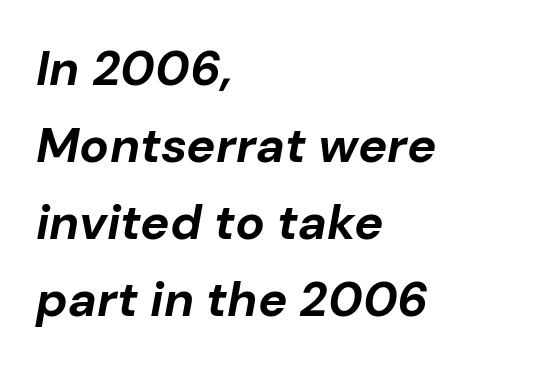
{"italic": "yes", "lean": "right", "slant_degrees": 10, "bold": "yes", "weight": "bold", "width": "normal", "stroke_contrast": "low", "x_height": "medium", "monospaced": "no", "underline": "no", "align": "left", "line_spacing": "normal", "line_spacing_ratio": 1.57, "letter_spacing": "normal", "letter_spacing_em": 0.0, "glyph_px": 49}
